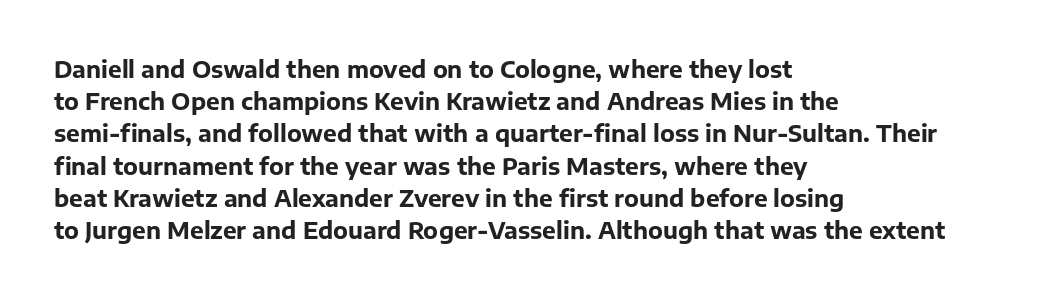
Teacher's note: observe the even left margin — that is flush-left alignment. Tracking here is standard; glyphs follow each other at the usual distance. Horizontal bands of white between lines are of average thickness. Is the type bold? Yes — the strokes are clearly thick and heavy. This is the regular roman posture of the typeface.
